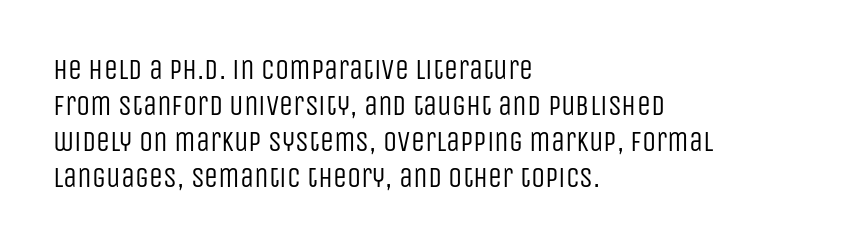
Q: Is the text bold? A: No.
Q: Is the text italic (slanted)? A: No, it is upright.
Q: Is the typeface a serif or a sans-serif typeface? A: Sans-serif.
Q: Is the text underlined? A: No.
Q: How is the paragraph aligned? A: Left-aligned.
Q: Is the spacing between letters normal or unusually wide? A: Normal.
Q: Is the spacing between lines tight, normal or loose? A: Normal.
Q: Width (condensed, normal, or wide)? A: Condensed.
Q: Stroke contrast? A: Low.
Q: x-height? A: Large.
Q: Monospaced? A: No.
